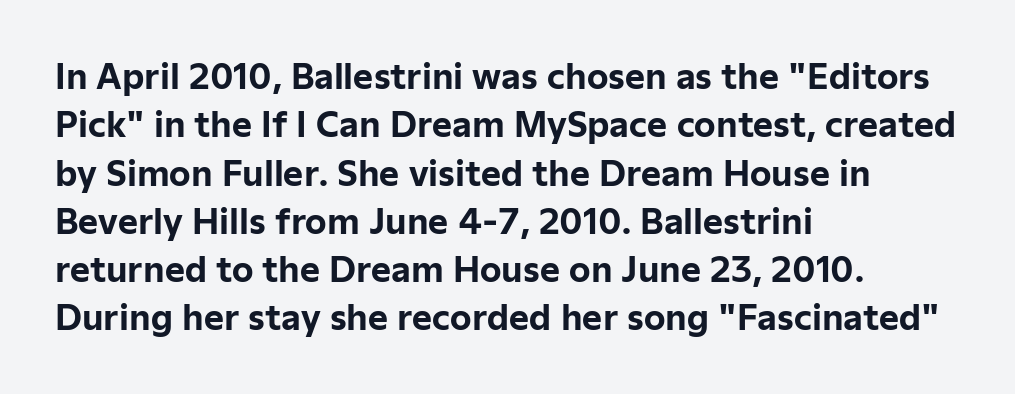
Clear beneath every line of the passage. Notice how descenders clear the ascenders below comfortably — that's standard leading. The letters carry no serifs — their stems end cleanly without finishing strokes. This is heavy type, rendered in bold. Does the copy run flush right? No — it runs flush left.
